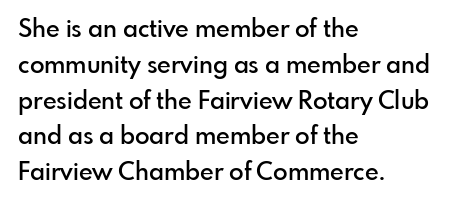
Does extra space separate the letters? No, they use regular spacing. Typographic density is moderately raised because the face is semibold. Do the letters lean? They stand straight. Each line starts at the same left margin while the right side varies. The line-height multiplier appears to be the usual default. Any mark beneath the type? The region is blank.
